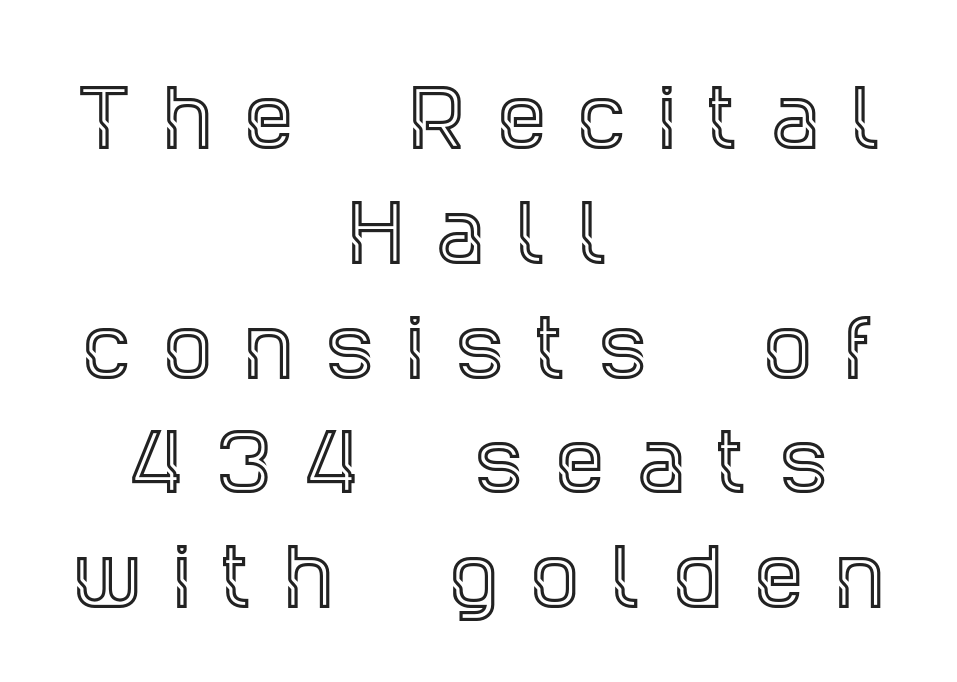
The image shows 76 px condensed serif type, upright; set centered, normal line spacing (1.51x), unusually wide letter spacing (+0.44 em), not underlined; a large x-height.
